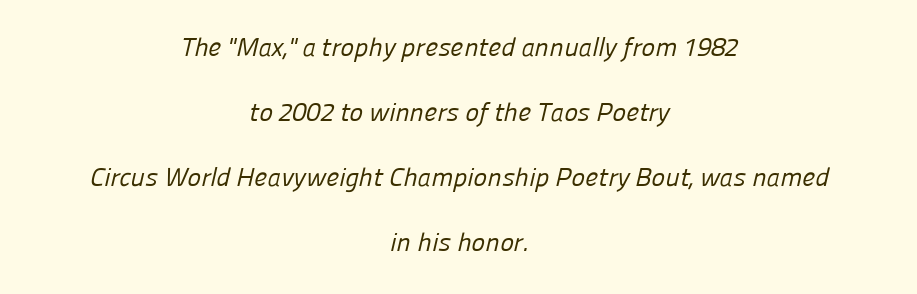
{"bold": "no", "underline": "no", "align": "center", "line_spacing": "loose", "line_spacing_ratio": 2.5, "letter_spacing": "normal", "letter_spacing_em": 0.0, "glyph_px": 26}
